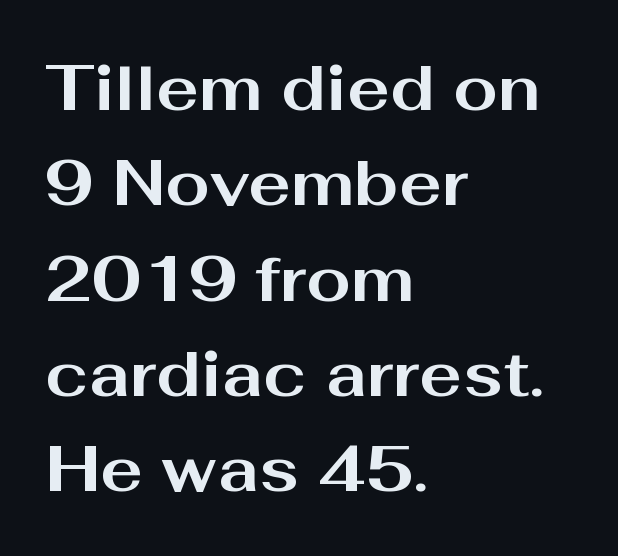
The passage is arranged the way most books set body copy — flush left. The letters stand straight up with perfectly vertical stems. Vertically, the passage feels balanced, rows spaced as you'd expect. Every letter is thick-stroked: bold, no question. Font category for this specimen: sans-serif.
